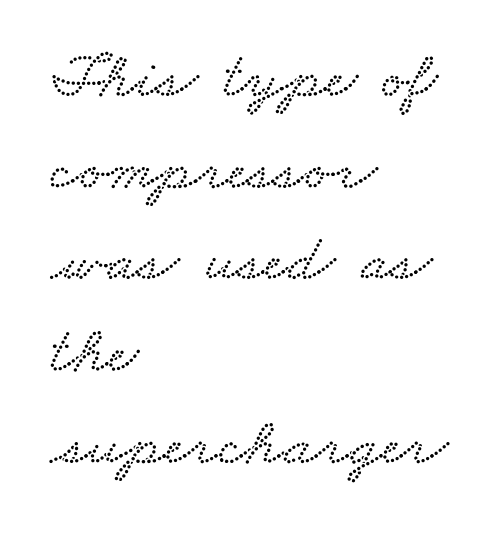
The image shows 66 px wide type; set left-aligned, normal line spacing (1.39x), normal letter spacing, not underlined; low stroke contrast and a small x-height.
